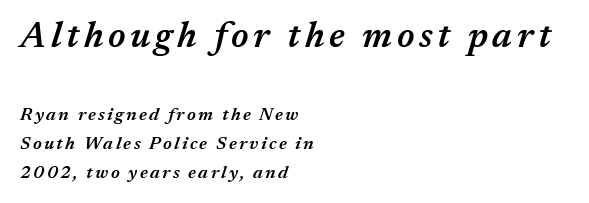
Two sizes are in play, and the larger belongs to the first block. In terms of weight, the rendering is demibold, just under bold. This rendering uses left alignment, leaving the right contour irregular. Whoever set this chose a conventional vertical rhythm.
